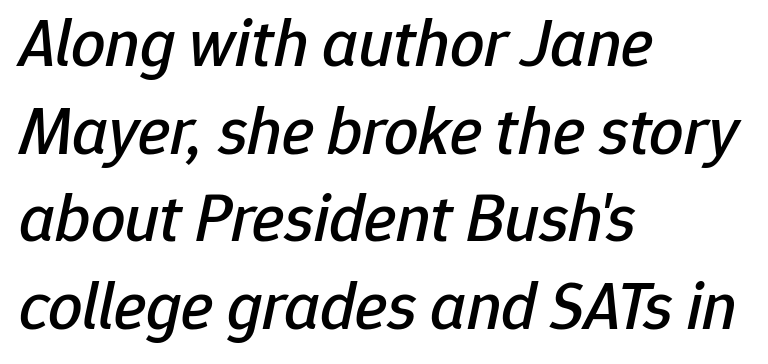
The image shows 68 px text type, italic (leaning right); set left-aligned, normal line spacing (1.29x), normal letter spacing, not underlined; low stroke contrast and a medium x-height.
